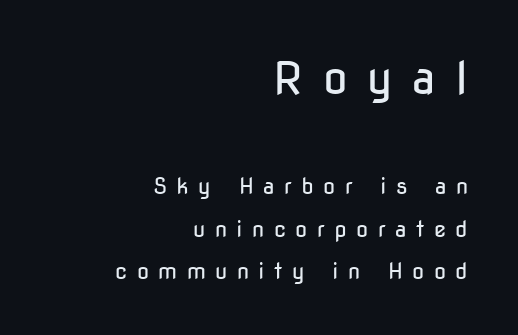
{"serif": "no", "italic": "no", "bold": "no", "weight": "regular", "width": "condensed", "stroke_contrast": "low", "x_height": "medium", "monospaced": "no", "underline": "no", "align": "right", "line_spacing": "loose", "line_spacing_ratio": 1.92, "letter_spacing": "wide", "letter_spacing_em": 0.43, "larger_block": "first", "size_ratio": 2.05, "glyph_px": 45}
